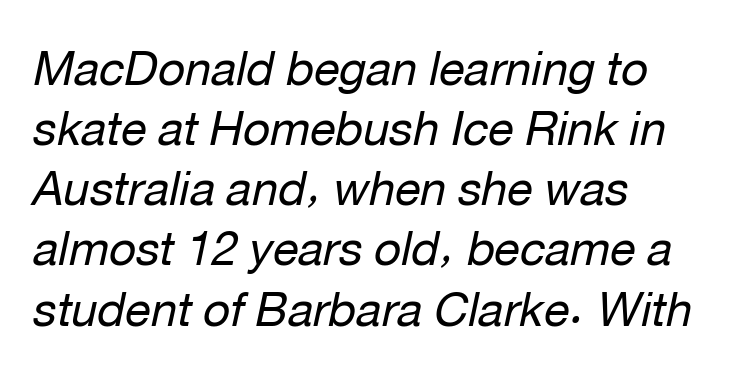
This rendering uses left alignment, leaving the right contour irregular. Unbolded letterforms with no extra heft. The horizontal fit of the characters is conventional and even. Designer's note — italics engaged. The passage shown stacks its lines at a standard gap. The rendering uses natural spacing where letterforms have individual widths.
